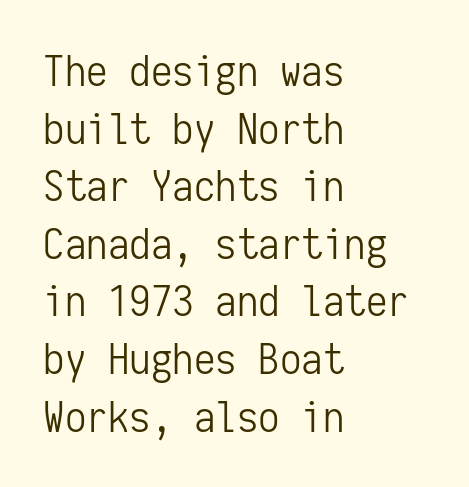
{"serif": "no", "italic": "no", "bold": "no", "weight": "light", "width": "condensed", "stroke_contrast": "low", "x_height": "medium", "monospaced": "yes", "underline": "no", "align": "left", "line_spacing": "normal", "line_spacing_ratio": 1.34, "letter_spacing": "normal", "letter_spacing_em": 0.0, "glyph_px": 43}
